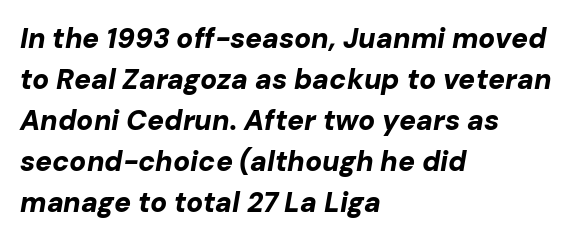
{"italic": "yes", "lean": "right", "slant_degrees": 10, "bold": "yes", "weight": "bold", "width": "normal", "stroke_contrast": "low", "x_height": "medium", "monospaced": "no", "underline": "no", "align": "left", "line_spacing": "normal", "line_spacing_ratio": 1.46, "letter_spacing": "normal", "letter_spacing_em": 0.0, "glyph_px": 28}
